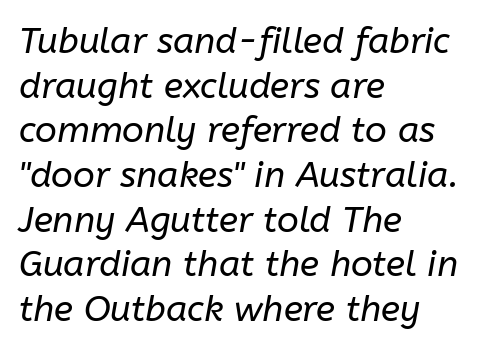
The gap between lines stays unmarked. Short note: letters normally spaced. These lines were composed using italics. The weight tops out at a normal text grade. Here the designer chose a conventional face with non-uniform glyph widths.
